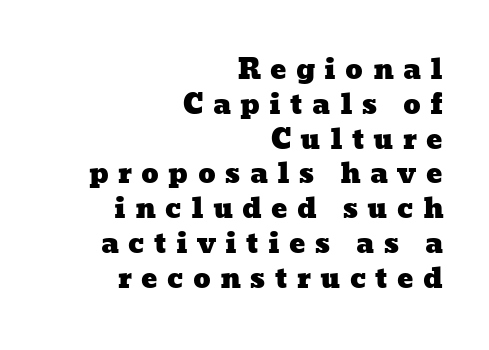
{"underline": "no", "align": "right", "line_spacing": "normal", "line_spacing_ratio": 1.29, "letter_spacing": "wide", "letter_spacing_em": 0.34, "glyph_px": 27}
